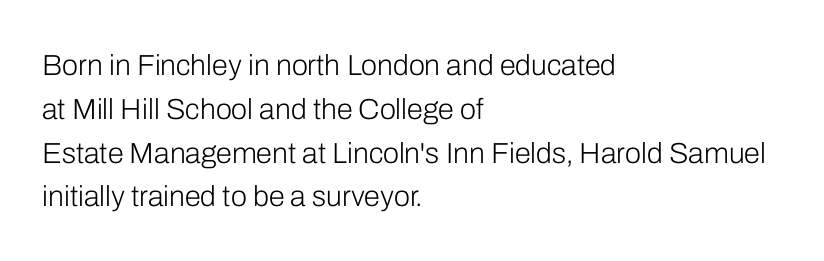
{"serif": "no", "italic": "no", "bold": "no", "weight": "light", "width": "normal", "stroke_contrast": "low", "x_height": "medium", "monospaced": "no", "underline": "no", "align": "left", "line_spacing": "normal", "line_spacing_ratio": 1.51, "letter_spacing": "normal", "letter_spacing_em": 0.0, "glyph_px": 29}
